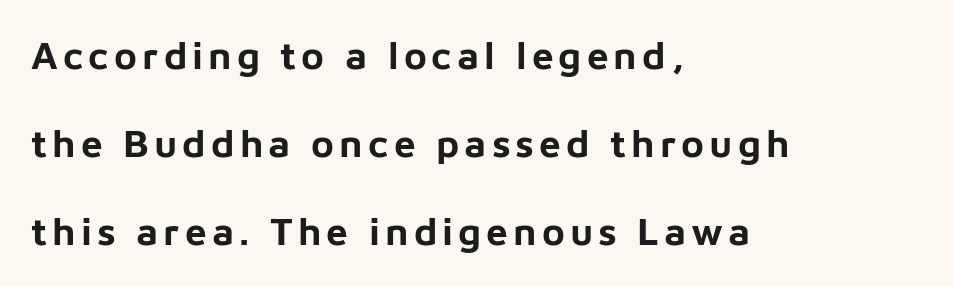
I'd describe the lettering as bold — thick and assertive. Each letter's strokes conclude bluntly, with no projecting serifs. A student would call this left alignment; a typographer would say flush left, rag right. The letters advance in unequal steps, a hallmark of proportional type. The words here are not underlined. The font's upright variant was chosen for this text.
